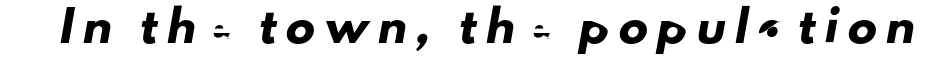
The font family rendered here belongs to the sans-serif group. Character widths vary here, with narrow letters taking less room than wide ones. The type is letterspaced generously, with wide tracking. Just letters on the line, the space beneath them empty.
